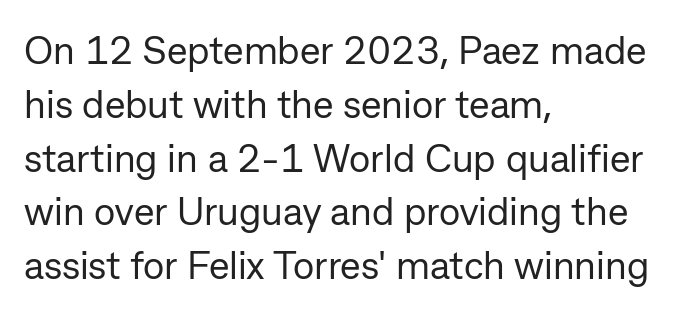
{"serif": "no", "italic": "no", "bold": "no", "weight": "regular", "width": "normal", "stroke_contrast": "low", "x_height": "medium", "monospaced": "no", "underline": "no", "align": "left", "line_spacing": "normal", "line_spacing_ratio": 1.38, "letter_spacing": "normal", "letter_spacing_em": 0.0, "glyph_px": 39}
